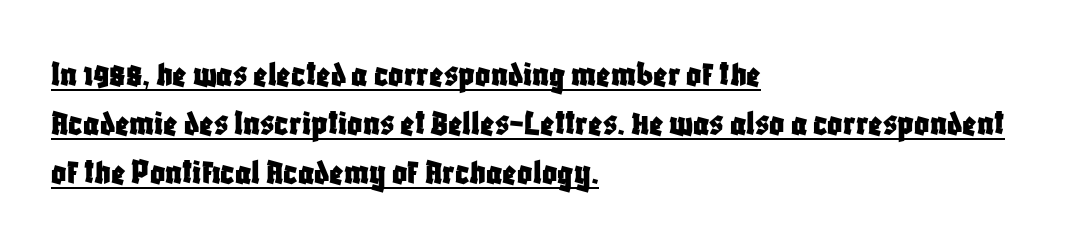
The image shows 37 px condensed sans-serif type, upright; set left-aligned, normal line spacing (1.33x), normal letter spacing, underlined; low stroke contrast and a large x-height.
